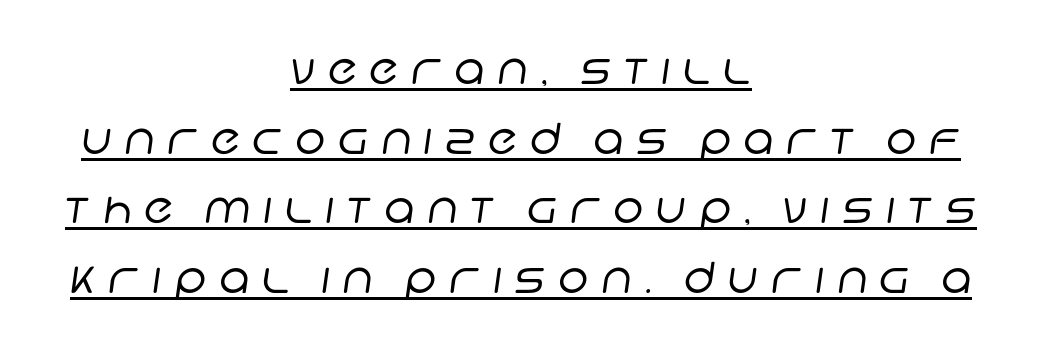
The image shows 43 px regular-weight sans-serif type; set centered, normal line spacing (1.62x), unusually wide letter spacing (+0.29 em), underlined; low stroke contrast and a large x-height.
